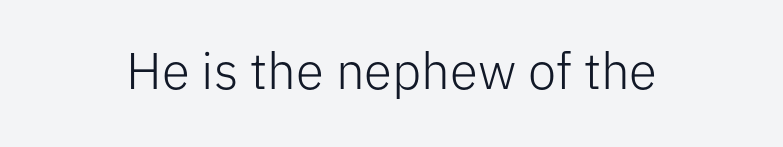
Q: Is the text bold? A: No.
Q: Is the text italic (slanted)? A: No, it is upright.
Q: Is the typeface a serif or a sans-serif typeface? A: Sans-serif.
Q: Is the text underlined? A: No.
Q: How is the paragraph aligned? A: Centered.
Q: Is the spacing between letters normal or unusually wide? A: Normal.
Q: Width (condensed, normal, or wide)? A: Normal.
Q: Stroke contrast? A: Low.
Q: x-height? A: Medium.
Q: Monospaced? A: No.
